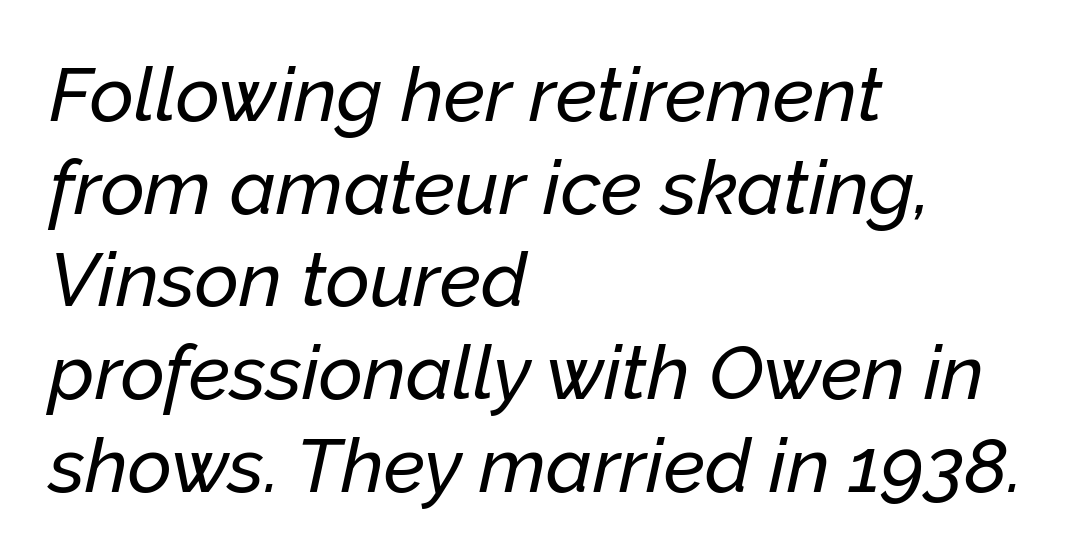
The image shows 76 px text type, italic (leaning right); set left-aligned, line spacing 1.22x, normal letter spacing, not underlined; low stroke contrast and a medium x-height.
